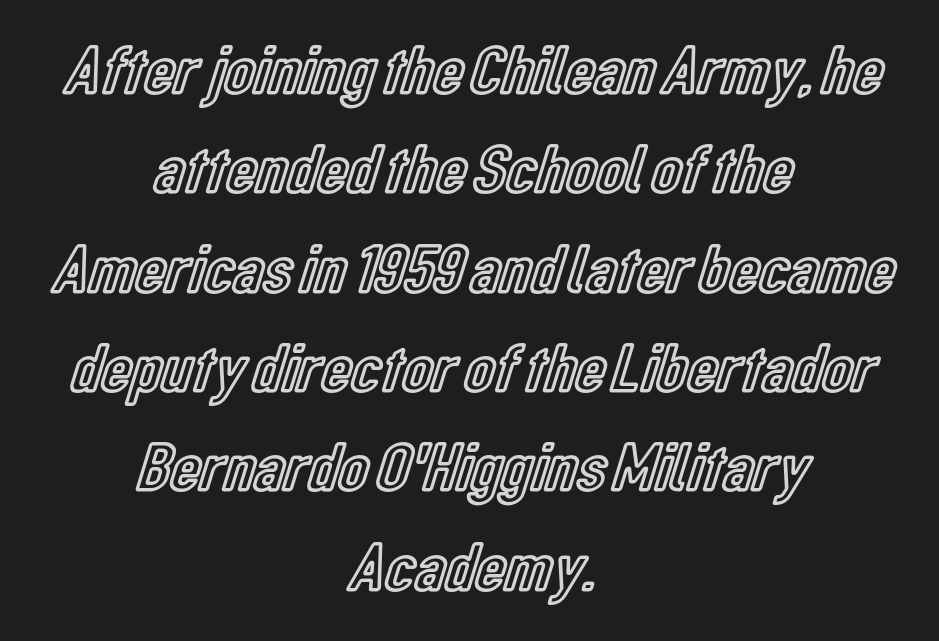
Q: Is the text italic (slanted)? A: Yes.
Q: Is the text underlined? A: No.
Q: How is the paragraph aligned? A: Centered.
Q: Is the spacing between letters normal or unusually wide? A: Normal.
Q: Is the spacing between lines tight, normal or loose? A: Normal.
Q: Width (condensed, normal, or wide)? A: Condensed.
Q: x-height? A: Medium.
Q: Monospaced? A: No.
